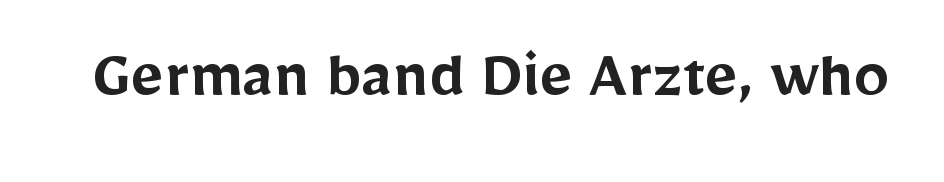
The image shows 71 px semibold sans-serif type, upright; set normal letter spacing, not underlined; low stroke contrast and a medium x-height.
